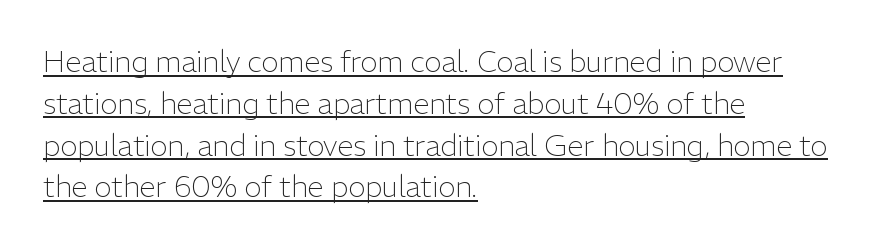
Q: Is the text bold? A: No.
Q: Is the text italic (slanted)? A: No, it is upright.
Q: Is the typeface a serif or a sans-serif typeface? A: Sans-serif.
Q: Is the text underlined? A: Yes.
Q: How is the paragraph aligned? A: Left-aligned.
Q: Is the spacing between letters normal or unusually wide? A: Normal.
Q: Is the spacing between lines tight, normal or loose? A: Normal.
Q: Width (condensed, normal, or wide)? A: Normal.
Q: Stroke contrast? A: Low.
Q: x-height? A: Medium.
Q: Monospaced? A: No.
